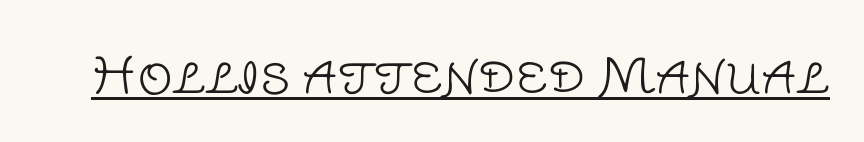
{"serif": "no", "bold": "no", "weight": "light", "width": "normal", "stroke_contrast": "low", "x_height": "large", "monospaced": "no", "underline": "yes", "letter_spacing": "normal", "letter_spacing_em": 0.0, "glyph_px": 49}
